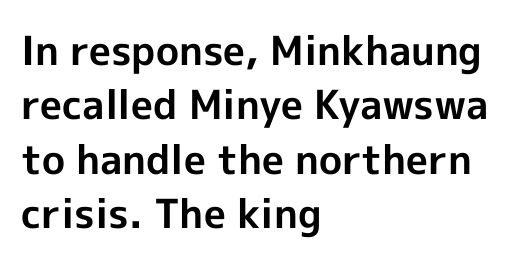
Every letter is thick-stroked: bold, no question. Unmarked baselines from the first word to the last. Reading down the block, your eye returns to a fixed left position each line. Do the characters align in a grid? No, the font is proportional. The type sits square on the baseline with zero lean.
